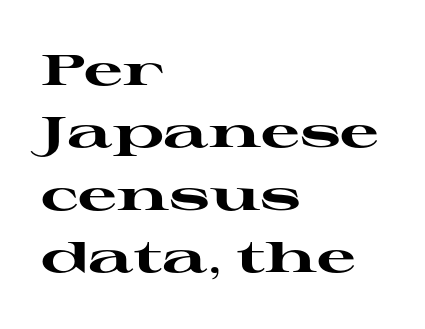
This sample uses plain, unmodified letter spacing. In terms of letterform style, serifs are clearly present. Plain, unruled lines of type. A roman cut, with each character standing at attention. These lines stack with their left ends in a neat column.
